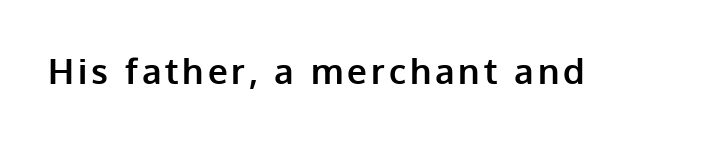
Unlike a traditional serif, this face leaves its strokes unadorned. This sample uses an upright cut, with every glyph sitting square on the baseline. A bare baseline throughout the passage. Do the characters align in a grid? No, the font is proportional. Bold? Absolutely — the strokes are thick and heavy.
